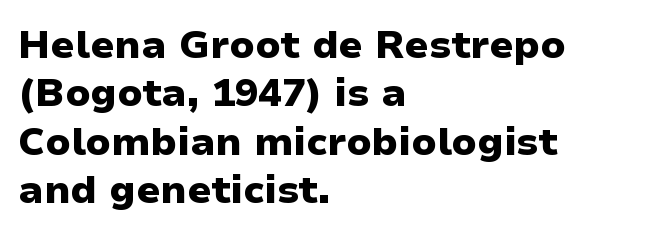
The image shows 39 px heavy sans-serif type, upright; set left-aligned, line spacing 1.24x, normal letter spacing, not underlined; low stroke contrast and a medium x-height.
